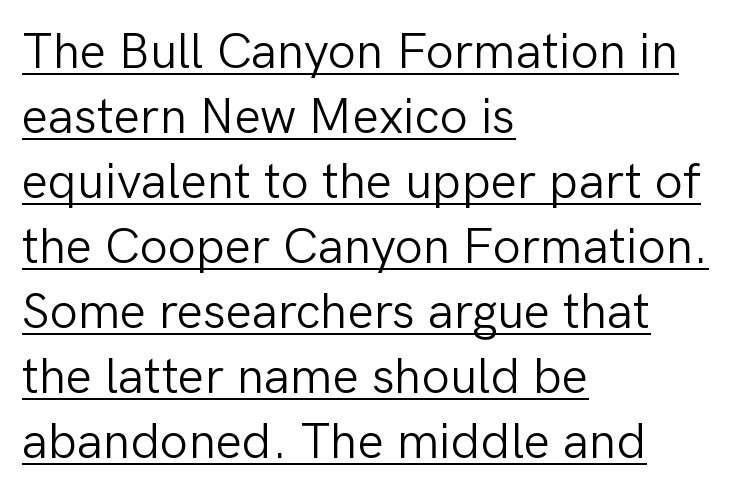
The image shows 50 px light sans-serif type, upright; set left-aligned, normal line spacing (1.3x), normal letter spacing, underlined; low stroke contrast and a medium x-height.
